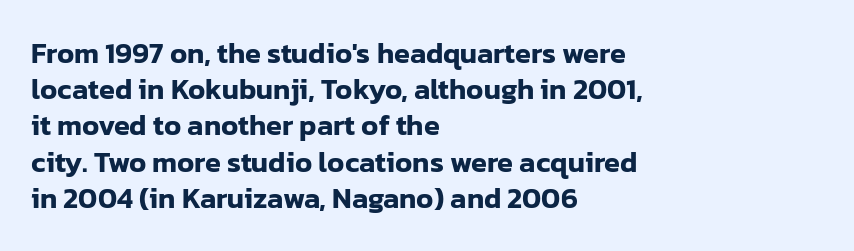
The image shows 29 px sans-serif type, upright; set left-aligned, normal line spacing (1.25x), normal letter spacing, not underlined; low stroke contrast and a medium x-height.
